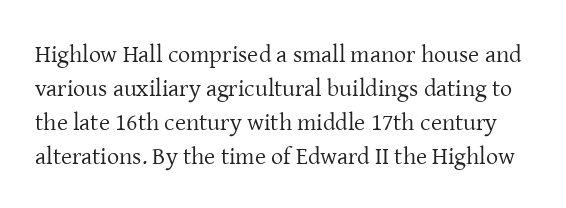
The image shows 24 px text type, upright; set normal line spacing (1.41x), normal letter spacing, not underlined.
